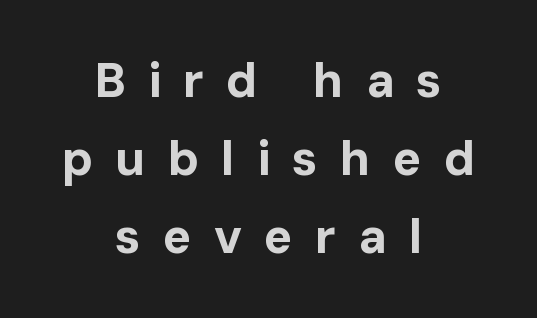
Interline gaps are of average width in this sample. The letters stand upright; this is a roman face. The baseline area is clear. Emphasis by weight is at full strength: bold.
